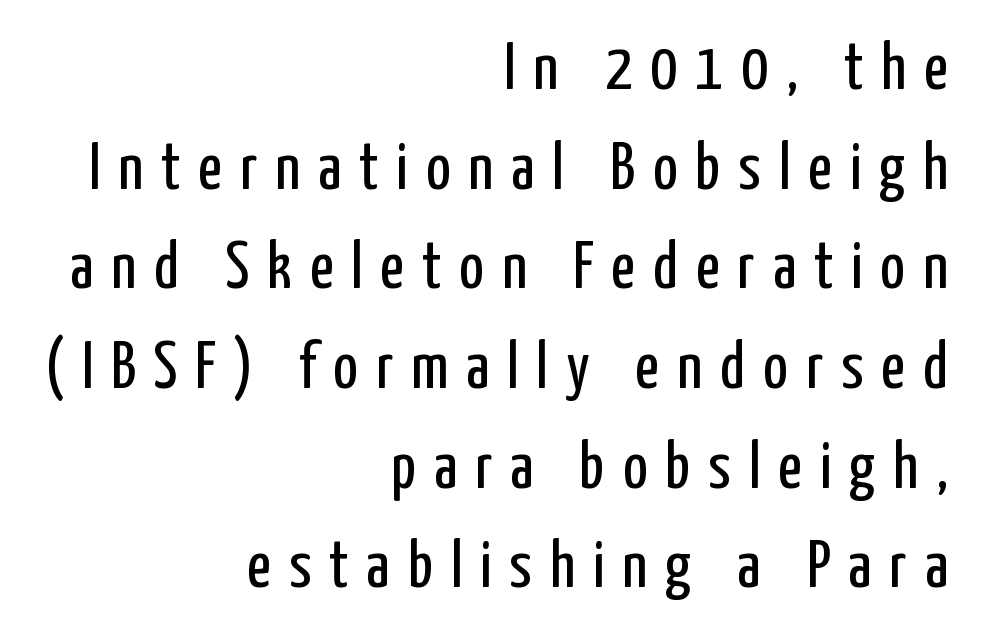
Q: Is the text bold? A: No.
Q: Is the text italic (slanted)? A: No, it is upright.
Q: Is the typeface a serif or a sans-serif typeface? A: Sans-serif.
Q: Is the text underlined? A: No.
Q: How is the paragraph aligned? A: Right-aligned.
Q: Is the spacing between letters normal or unusually wide? A: Unusually wide.
Q: Is the spacing between lines tight, normal or loose? A: Normal.
Q: Width (condensed, normal, or wide)? A: Condensed.
Q: Stroke contrast? A: Low.
Q: x-height? A: Medium.
Q: Monospaced? A: No.
